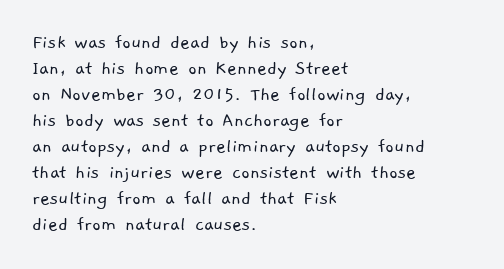
One-word summary of the alignment: left. Spacing between characters is what you'd get straight out of the box. A bare baseline throughout the passage. The weight would be labelled regular, book, light, or lighter still.
